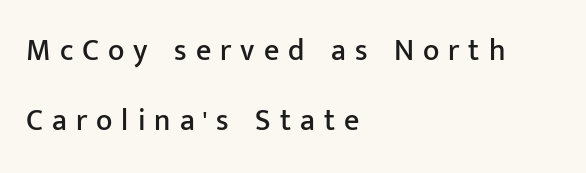
Note: no serifs on the glyphs. Quick note: interline space is abundant. Every row of glyphs begins at an identical x-position on the left. Notice how the stems are strictly vertical — no italics here. Type without underlining. Tracking value appears strongly positive — letters spread wide.
